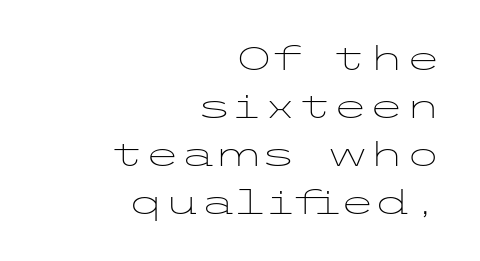
Q: Is the text bold? A: No.
Q: Is the text italic (slanted)? A: No, it is upright.
Q: Is the typeface a serif or a sans-serif typeface? A: Sans-serif.
Q: Is the text underlined? A: No.
Q: How is the paragraph aligned? A: Right-aligned.
Q: Is the spacing between letters normal or unusually wide? A: Normal.
Q: Is the spacing between lines tight, normal or loose? A: Normal.
Q: Width (condensed, normal, or wide)? A: Wide.
Q: Stroke contrast? A: Low.
Q: x-height? A: Medium.
